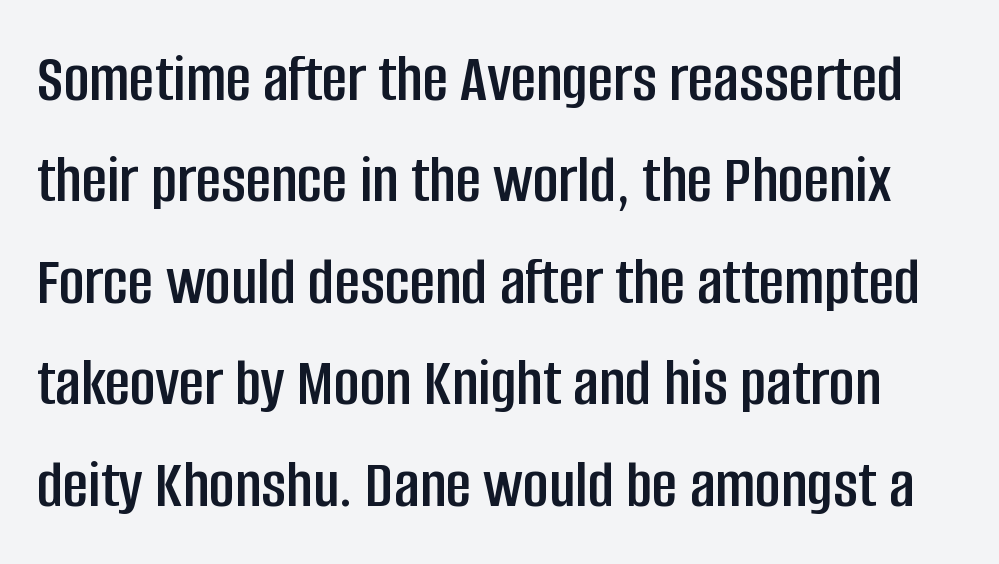
Rendered with straight, roman letterforms. Note the varied advance widths — an 'i' is clearly narrower than an 'm'. Honestly, the row spacing looks completely unremarkable. This rendering features lettering with no underline. The characters display no serif detailing; their extremities are plain.
